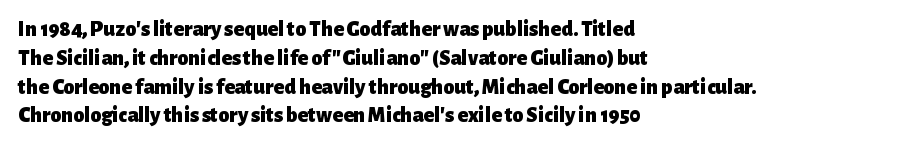
The rows are spaced the way most documents space them. Its strokes are broad and dark, the hallmark of bold type. Posture: upright roman. A bare baseline throughout the passage.
